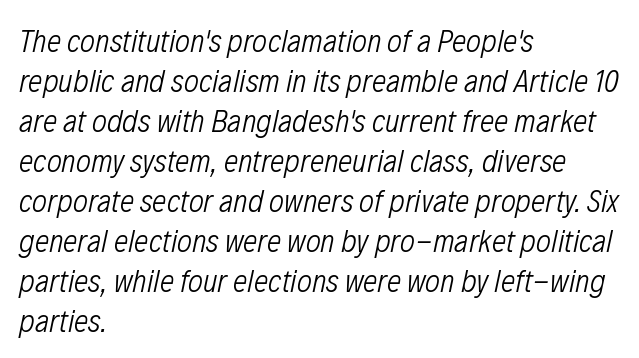
Stems here are at most as thick as an everyday book face. Each letter keeps its own natural width here, so spacing adapts to shape. What's the leading like? Ordinary, nothing unusual. When letters slant like this, we call the style italic. Nobody touched the tracking dial on this one.
